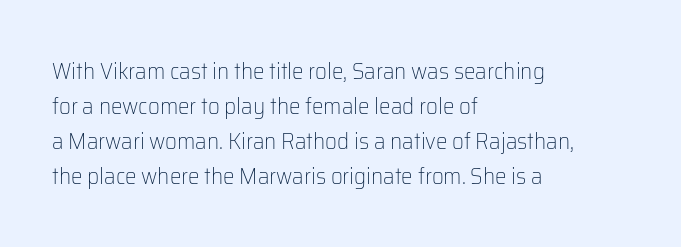
Weight: not bold — regular or lighter. The typesetter chose a ragged-right arrangement here. Each new line begins a customary step beneath the previous one. You could call the tracking neutral — neither tight nor loose. Only glyphs here, with clear space below each row. You can tell it's not italic because the verticals are truly vertical.
